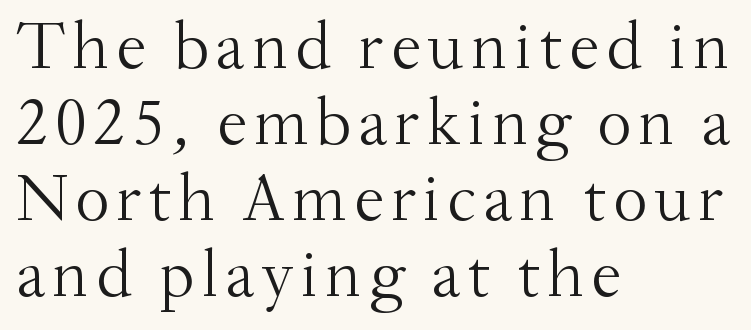
The image shows 68 px light serif type, upright; set left-aligned, tight line spacing (1.12x), not underlined; medium stroke contrast and a small x-height.
